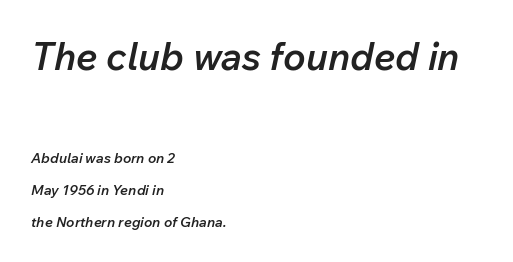
The image shows 38 px semibold type, italic (leaning right); set left-aligned, loose line spacing (2.28x), normal letter spacing, not underlined; the first (top) block is 2.71x larger; low stroke contrast and a medium x-height.
